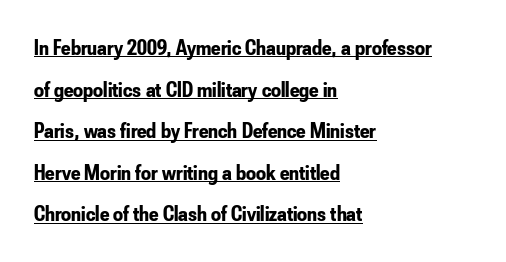
The image shows 22 px bold type, upright; set left-aligned, line spacing 1.89x, normal letter spacing, underlined.
